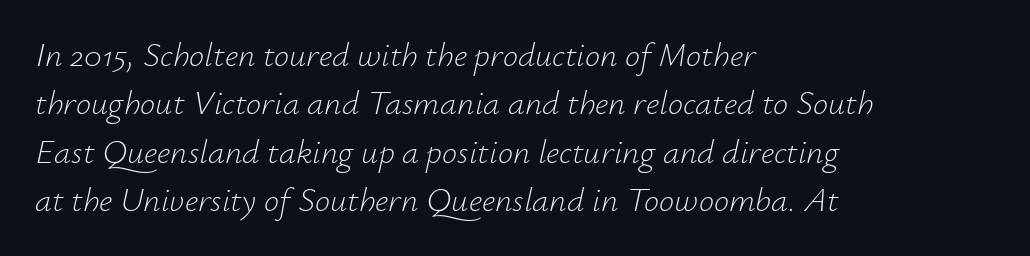
Character widths vary here, with narrow letters taking less room than wide ones. A light-to-regular cut is what we see here. Only glyphs here, with clear space below each row. Short and long lines alike share a common starting point at left. Vertical spacing — default.
